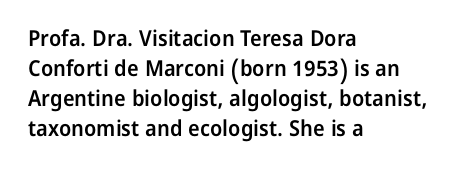
Q: Is the text bold? A: Semi-bold.
Q: Is the text italic (slanted)? A: No, it is upright.
Q: Is the text underlined? A: No.
Q: How is the paragraph aligned? A: Left-aligned.
Q: Is the spacing between letters normal or unusually wide? A: Normal.
Q: Is the spacing between lines tight, normal or loose? A: Normal.
